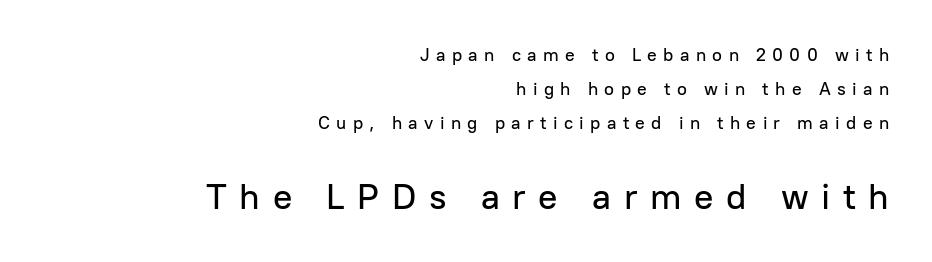
The horizontal fit of the characters is loose and conspicuously gappy. In terms of leading, this rendering errs on the spacious side. Caption: multi-line text, flush right, ragged left. Do the characters align in a grid? No, the font is proportional. Only glyphs here, with clear space below each row. Is this a sans? Yes — the strokes have no serifs.
